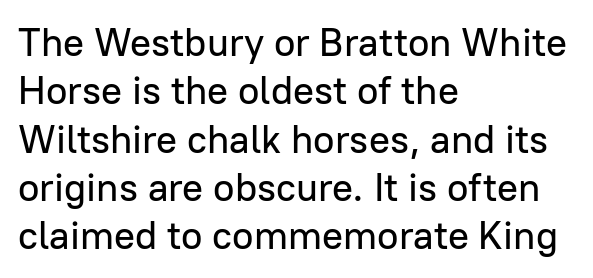
Q: Is the text italic (slanted)? A: No, it is upright.
Q: Is the typeface a serif or a sans-serif typeface? A: Sans-serif.
Q: Is the text underlined? A: No.
Q: How is the paragraph aligned? A: Left-aligned.
Q: Is the spacing between letters normal or unusually wide? A: Normal.
Q: Width (condensed, normal, or wide)? A: Normal.
Q: Stroke contrast? A: Low.
Q: x-height? A: Medium.
Q: Monospaced? A: No.
